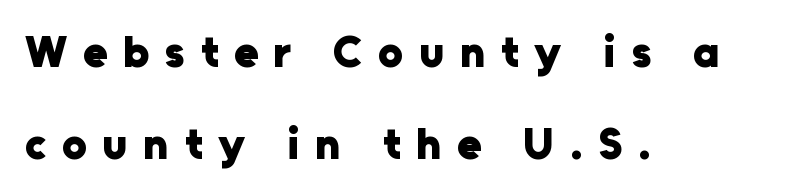
Q: Is the text bold? A: Yes.
Q: Is the text italic (slanted)? A: No, it is upright.
Q: Is the typeface a serif or a sans-serif typeface? A: Sans-serif.
Q: Is the text underlined? A: No.
Q: How is the paragraph aligned? A: Left-aligned.
Q: Is the spacing between letters normal or unusually wide? A: Unusually wide.
Q: Is the spacing between lines tight, normal or loose? A: Loose.
Q: Width (condensed, normal, or wide)? A: Normal.
Q: Stroke contrast? A: Low.
Q: x-height? A: Medium.
Q: Monospaced? A: No.
